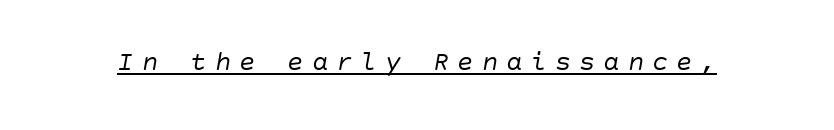
Stroke thickness stays within the range of a standard reading face or lighter. There is plenty of visible air inserted between adjacent glyphs. The typography opts for an oblique posture over an upright one. A typographer would call this underscored text.
